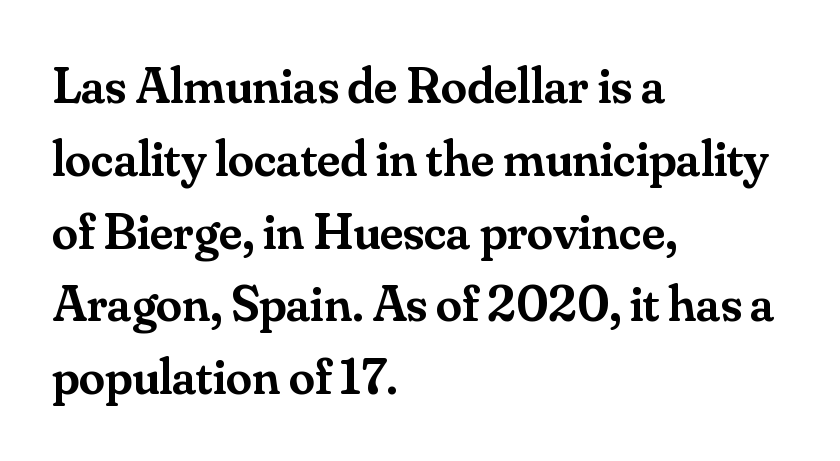
The image shows 52 px semibold serif type, upright; set left-aligned, normal line spacing (1.4x), normal letter spacing, not underlined; medium stroke contrast and a small x-height.
